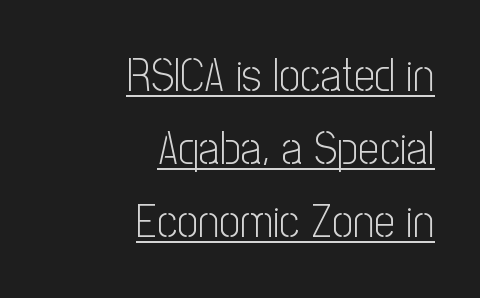
Q: Is the text bold? A: No.
Q: Is the text italic (slanted)? A: No, it is upright.
Q: Is the typeface a serif or a sans-serif typeface? A: Sans-serif.
Q: Is the text underlined? A: Yes.
Q: How is the paragraph aligned? A: Right-aligned.
Q: Is the spacing between letters normal or unusually wide? A: Normal.
Q: Is the spacing between lines tight, normal or loose? A: Normal.
Q: Width (condensed, normal, or wide)? A: Condensed.
Q: Stroke contrast? A: Low.
Q: x-height? A: Medium.
Q: Monospaced? A: No.
